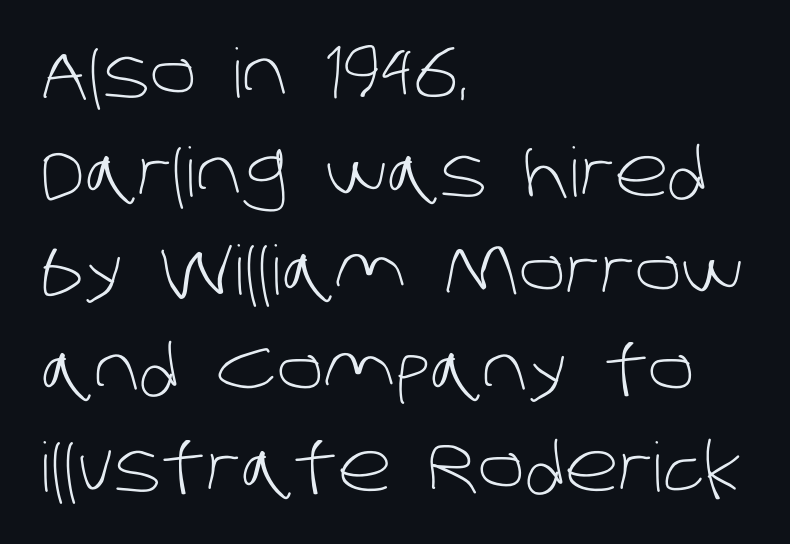
{"serif": "no", "bold": "no", "weight": "light", "width": "normal", "stroke_contrast": "low", "x_height": "large", "monospaced": "no", "underline": "no", "align": "left", "line_spacing": "normal", "line_spacing_ratio": 1.45, "letter_spacing": "normal", "letter_spacing_em": 0.0, "glyph_px": 68}
